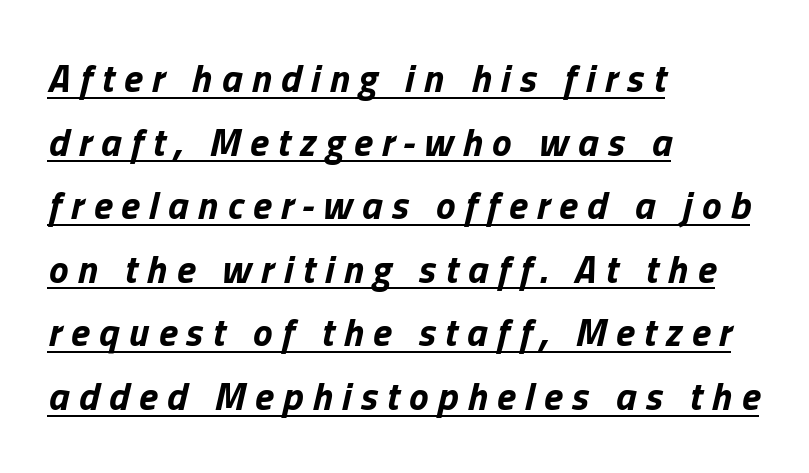
The image shows 39 px bold type, italic (leaning right); set left-aligned, normal line spacing (1.63x), unusually wide letter spacing (+0.24 em), underlined; low stroke contrast and a medium x-height.
